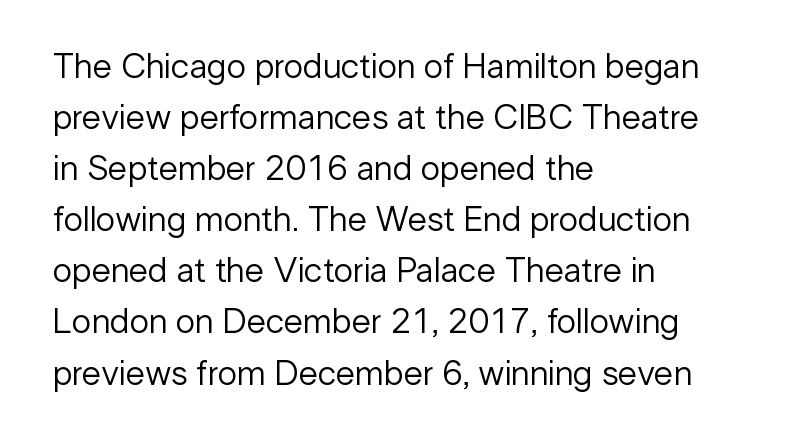
{"serif": "no", "italic": "no", "bold": "no", "weight": "regular", "width": "normal", "stroke_contrast": "low", "x_height": "medium", "monospaced": "no", "underline": "no", "align": "left", "line_spacing": "normal", "line_spacing_ratio": 1.46, "letter_spacing": "normal", "letter_spacing_em": 0.0, "glyph_px": 35}
